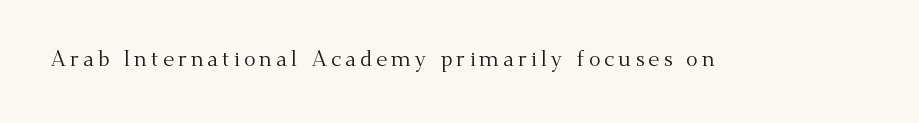
The image shows 22 px text type, upright; set not underlined.
